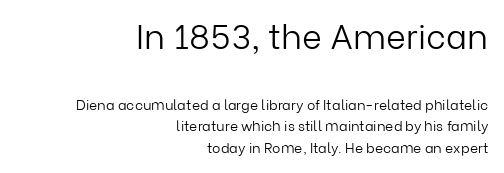
The image shows 34 px light sans-serif type, upright; set right-aligned, normal line spacing (1.54x), normal letter spacing, not underlined; the first (top) block is 2.43x larger; low stroke contrast and a medium x-height.
